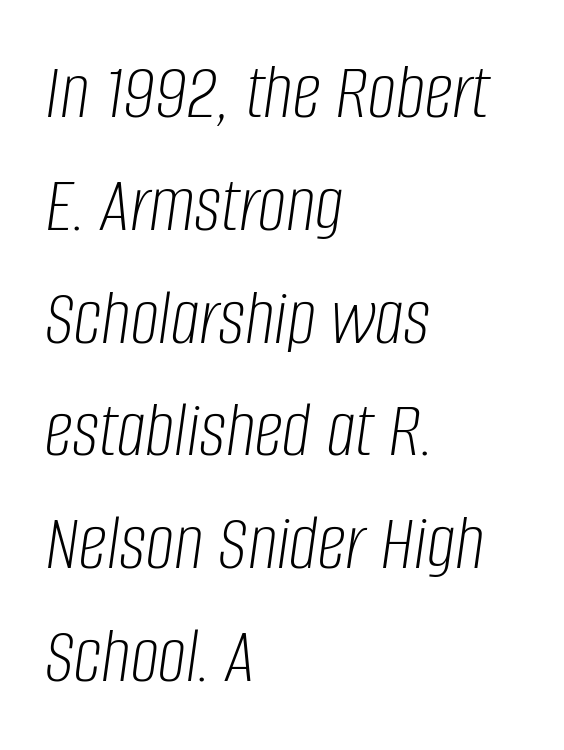
{"italic": "yes", "lean": "right", "slant_degrees": 8, "bold": "no", "weight": "light", "width": "condensed", "stroke_contrast": "low", "x_height": "large", "monospaced": "no", "underline": "no", "align": "left", "line_spacing": "normal", "line_spacing_ratio": 1.41, "letter_spacing": "normal", "letter_spacing_em": 0.0, "glyph_px": 80}
